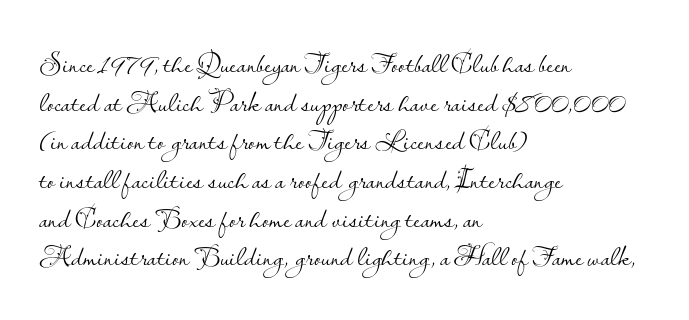
Q: Is the text bold? A: No.
Q: Is the text italic (slanted)? A: Yes.
Q: Is the typeface a serif or a sans-serif typeface? A: Sans-serif.
Q: Is the text underlined? A: No.
Q: How is the paragraph aligned? A: Left-aligned.
Q: Is the spacing between letters normal or unusually wide? A: Normal.
Q: Is the spacing between lines tight, normal or loose? A: Normal.
Q: Width (condensed, normal, or wide)? A: Normal.
Q: Stroke contrast? A: Low.
Q: x-height? A: Small.
Q: Monospaced? A: No.
